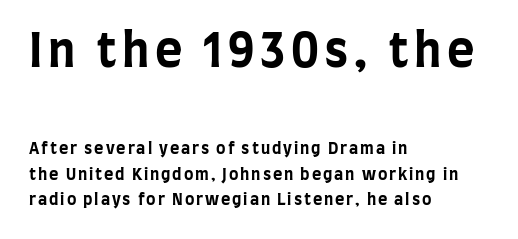
The image shows 47 px bold, condensed sans-serif type, upright; set left-aligned, normal line spacing (1.59x), not underlined; the first (top) block is 2.94x larger; low stroke contrast and a large x-height.
